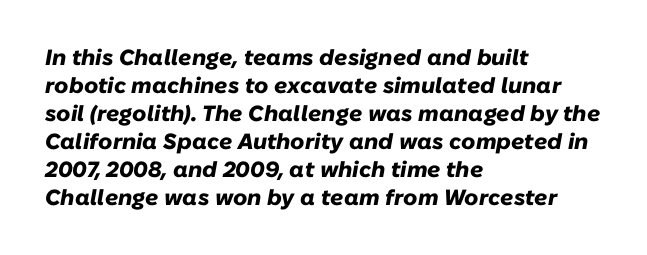
{"italic": "yes", "lean": "right", "slant_degrees": 10, "bold": "yes", "underline": "no", "align": "left", "line_spacing": "normal", "line_spacing_ratio": 1.27, "letter_spacing": "normal", "letter_spacing_em": 0.0, "glyph_px": 22}
